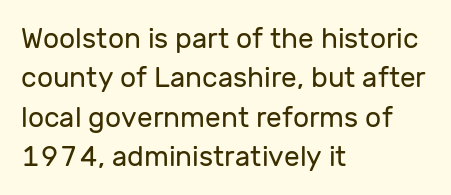
{"serif": "no", "italic": "no", "bold": "no", "weight": "regular", "width": "normal", "stroke_contrast": "low", "x_height": "medium", "monospaced": "no", "underline": "no", "align": "left", "line_spacing": "normal", "line_spacing_ratio": 1.41, "letter_spacing": "normal", "letter_spacing_em": 0.0, "glyph_px": 28}
